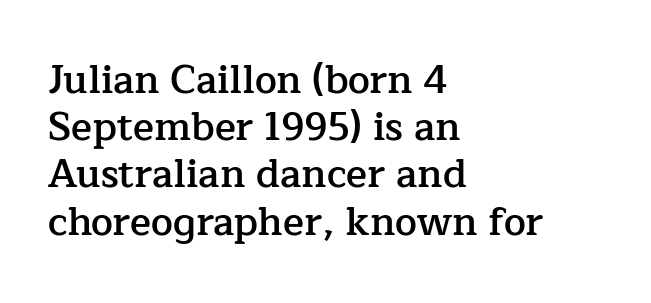
Q: Is the text bold? A: Semi-bold.
Q: Is the text italic (slanted)? A: No, it is upright.
Q: Is the typeface a serif or a sans-serif typeface? A: Serif.
Q: Is the text underlined? A: No.
Q: How is the paragraph aligned? A: Left-aligned.
Q: Is the spacing between letters normal or unusually wide? A: Normal.
Q: Width (condensed, normal, or wide)? A: Normal.
Q: Stroke contrast? A: Low.
Q: x-height? A: Medium.
Q: Monospaced? A: No.
